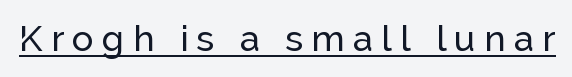
{"serif": "no", "italic": "no", "width": "normal", "stroke_contrast": "low", "x_height": "medium", "monospaced": "no", "underline": "yes", "letter_spacing": "wide", "letter_spacing_em": 0.23, "glyph_px": 36}
